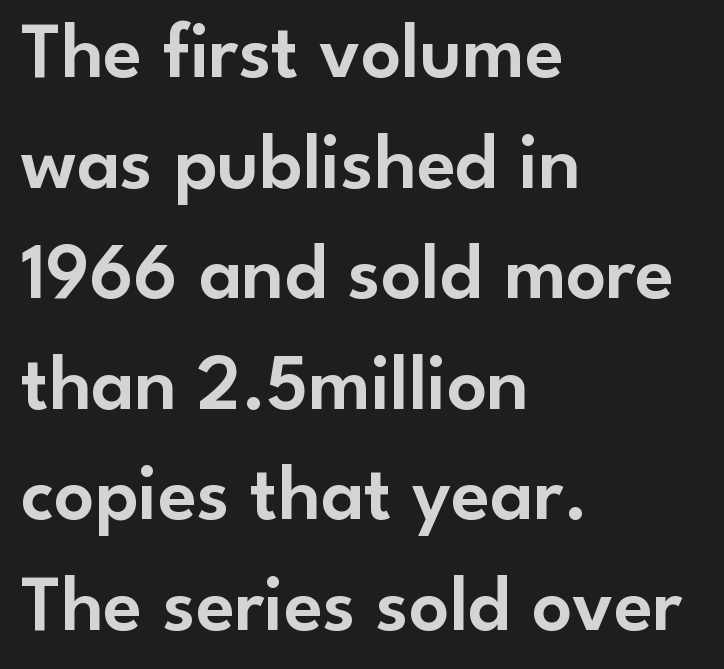
{"serif": "no", "italic": "no", "width": "normal", "stroke_contrast": "low", "x_height": "small", "monospaced": "no", "underline": "no", "align": "left", "line_spacing": "normal", "line_spacing_ratio": 1.4, "letter_spacing": "normal", "letter_spacing_em": 0.0, "glyph_px": 79}
